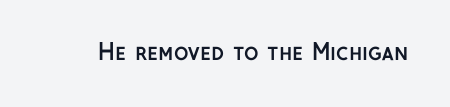
Q: Is the text bold? A: Yes.
Q: Is the text italic (slanted)? A: No, it is upright.
Q: Is the text underlined? A: No.
Q: Is the spacing between letters normal or unusually wide? A: Normal.
